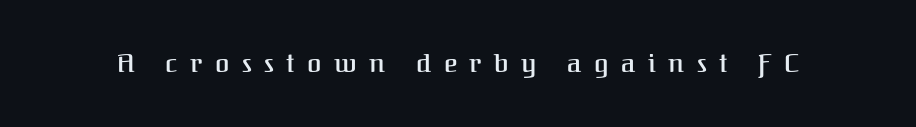
Q: Is the text italic (slanted)? A: No, it is upright.
Q: Is the text underlined? A: No.
Q: Is the spacing between letters normal or unusually wide? A: Unusually wide.
